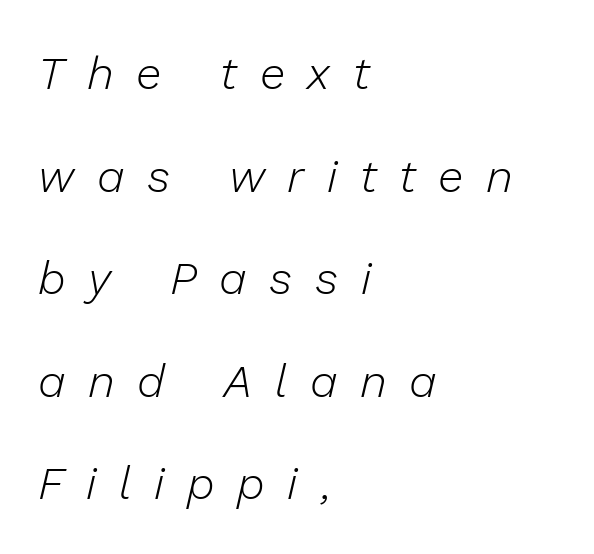
{"italic": "yes", "lean": "right", "slant_degrees": 13, "bold": "no", "weight": "light", "width": "normal", "stroke_contrast": "low", "x_height": "medium", "monospaced": "no", "underline": "no", "align": "left", "line_spacing": "loose", "line_spacing_ratio": 2.23, "letter_spacing": "wide", "letter_spacing_em": 0.49, "glyph_px": 46}
